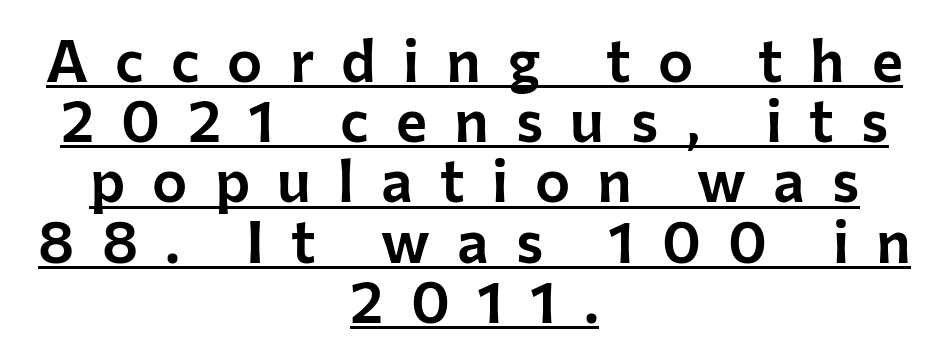
{"serif": "no", "italic": "no", "width": "normal", "stroke_contrast": "low", "x_height": "medium", "monospaced": "no", "underline": "yes", "align": "center", "line_spacing": "tight", "line_spacing_ratio": 1.02, "letter_spacing": "wide", "letter_spacing_em": 0.46, "glyph_px": 59}
